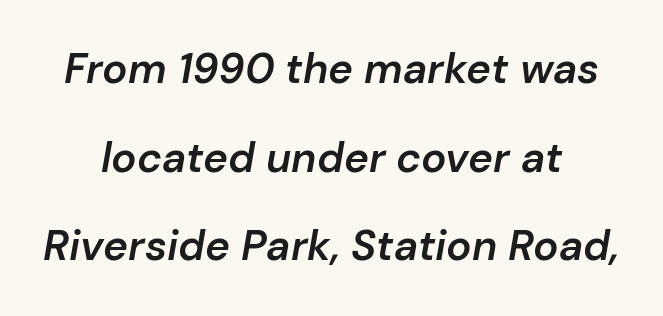
Q: Is the text bold? A: Semi-bold.
Q: Is the text italic (slanted)? A: Yes, it leans right by about 10 degrees.
Q: Is the text underlined? A: No.
Q: How is the paragraph aligned? A: Centered.
Q: Is the spacing between letters normal or unusually wide? A: Normal.
Q: Is the spacing between lines tight, normal or loose? A: Loose.
Q: Width (condensed, normal, or wide)? A: Normal.
Q: Stroke contrast? A: Low.
Q: x-height? A: Medium.
Q: Monospaced? A: No.
